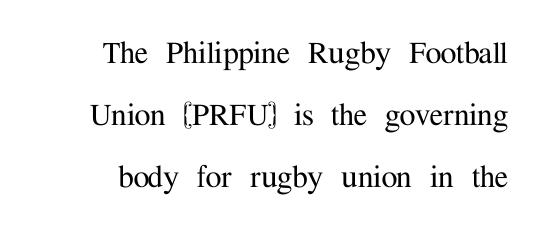
{"serif": "yes", "italic": "no", "width": "normal", "stroke_contrast": "medium", "x_height": "medium", "monospaced": "no", "underline": "no", "line_spacing_ratio": 1.72, "letter_spacing": "normal", "letter_spacing_em": 0.0, "glyph_px": 36}
